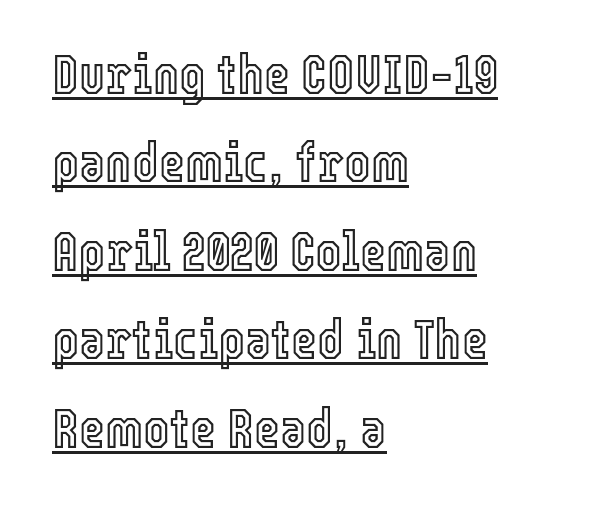
Q: Is the text italic (slanted)? A: No, it is upright.
Q: Is the text underlined? A: Yes.
Q: How is the paragraph aligned? A: Left-aligned.
Q: Is the spacing between letters normal or unusually wide? A: Normal.
Q: Is the spacing between lines tight, normal or loose? A: Normal.
Q: Width (condensed, normal, or wide)? A: Condensed.
Q: x-height? A: Medium.
Q: Monospaced? A: No.
